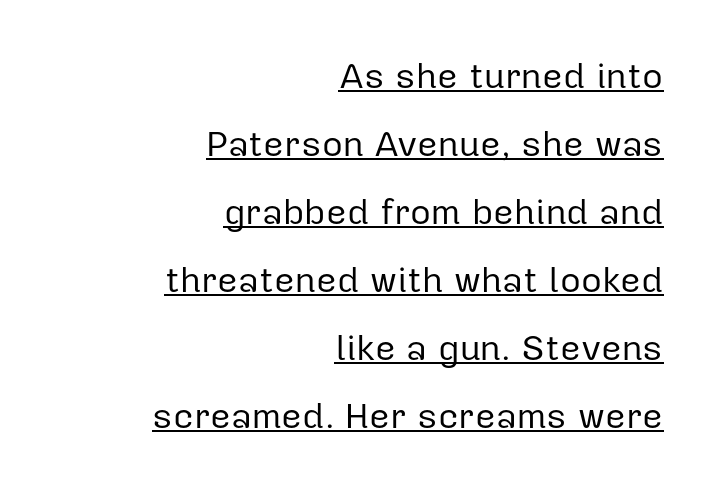
Q: Is the text bold? A: No.
Q: Is the text italic (slanted)? A: No, it is upright.
Q: Is the typeface a serif or a sans-serif typeface? A: Sans-serif.
Q: Is the text underlined? A: Yes.
Q: How is the paragraph aligned? A: Right-aligned.
Q: Is the spacing between letters normal or unusually wide? A: Normal.
Q: Width (condensed, normal, or wide)? A: Normal.
Q: Stroke contrast? A: Low.
Q: x-height? A: Medium.
Q: Monospaced? A: No.
